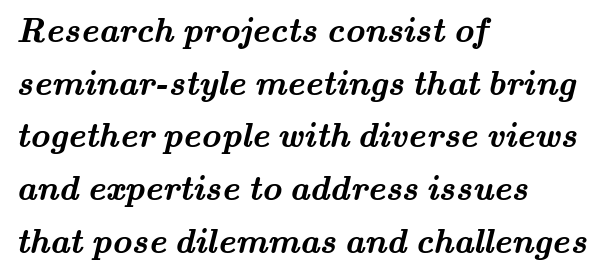
The rows are spaced the way most documents space them. Students, note that the glyphs here touch the page at normal intervals. Here the designer chose a conventional face with non-uniform glyph widths. Has an underline been added? It has not. Small tapered or slab feet sit at the stroke ends, so this counts as serif.
